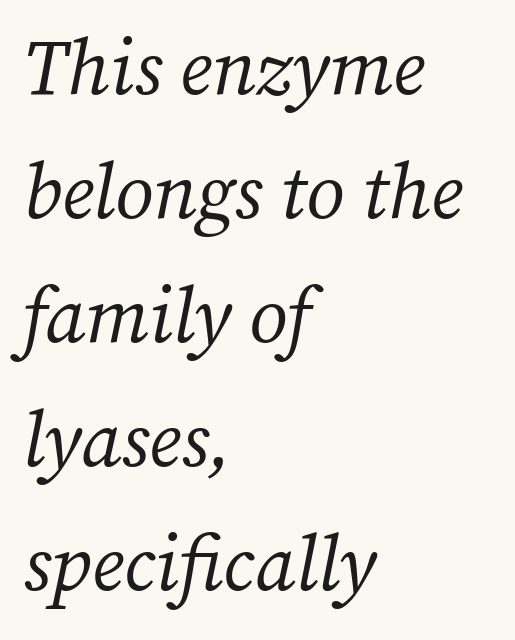
The image shows 78 px regular-weight serif type, italic (leaning right); set left-aligned, normal line spacing (1.59x), normal letter spacing, not underlined; medium stroke contrast and a medium x-height.
